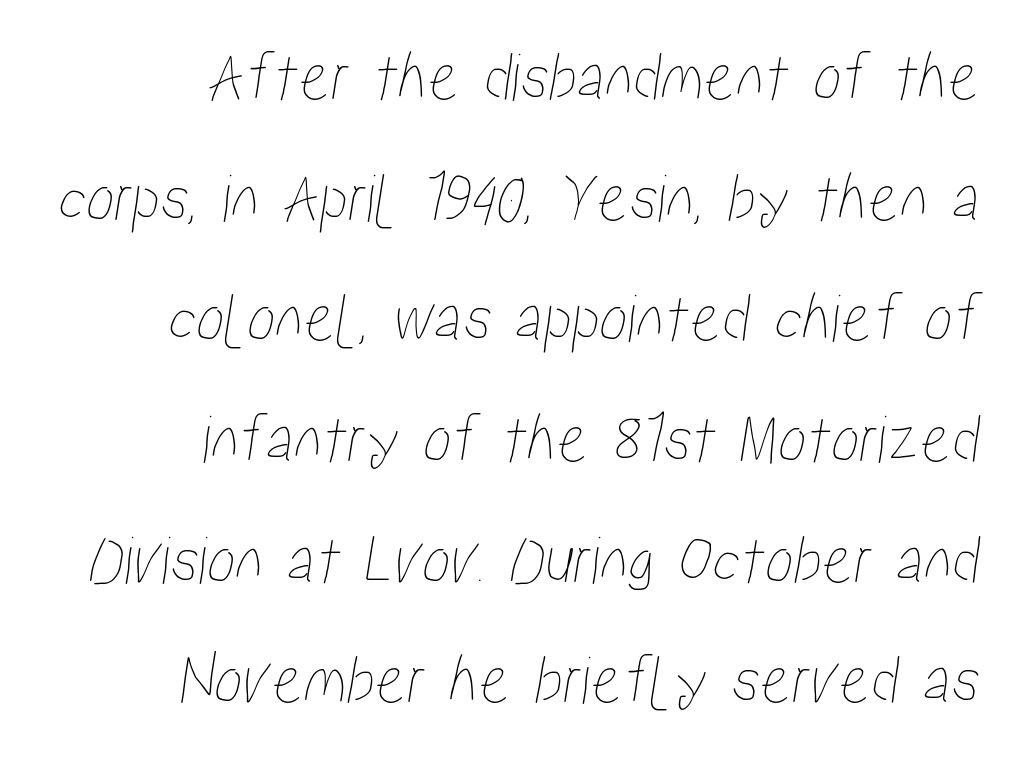
{"width": "condensed", "stroke_contrast": "low", "x_height": "medium", "monospaced": "no", "underline": "no", "align": "right", "line_spacing": "normal", "line_spacing_ratio": 1.7, "letter_spacing": "normal", "letter_spacing_em": 0.0, "glyph_px": 71}
